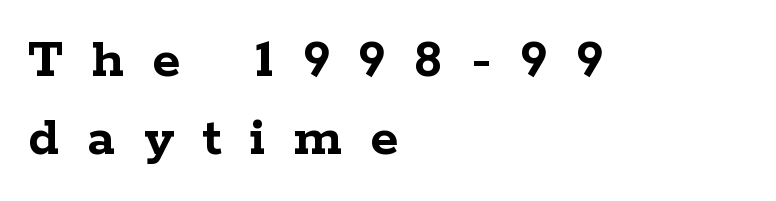
{"serif": "yes", "italic": "no", "bold": "yes", "weight": "semibold", "width": "wide", "stroke_contrast": "low", "x_height": "medium", "monospaced": "no", "underline": "no", "align": "left", "line_spacing": "normal", "line_spacing_ratio": 1.34, "letter_spacing": "wide", "letter_spacing_em": 0.49, "glyph_px": 58}
